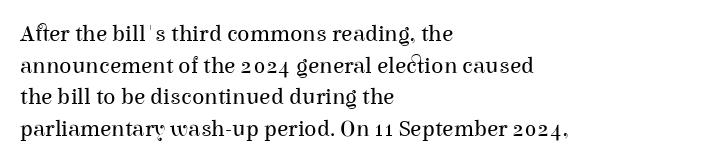
Q: Is the text bold? A: No.
Q: Is the text italic (slanted)? A: No, it is upright.
Q: Is the text underlined? A: No.
Q: How is the paragraph aligned? A: Left-aligned.
Q: Is the spacing between letters normal or unusually wide? A: Normal.
Q: Is the spacing between lines tight, normal or loose? A: Normal.
